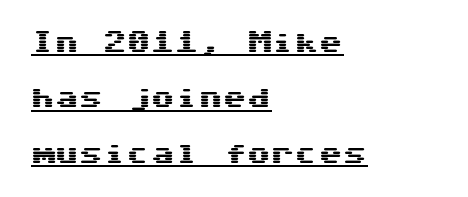
What's the leading like? Stretched, with rows far apart. Rendered with straight, roman letterforms. Standard letterfit; no display-style spreading of the glyphs. Alignment: flush left. Decoration check: the copy is underlined.
